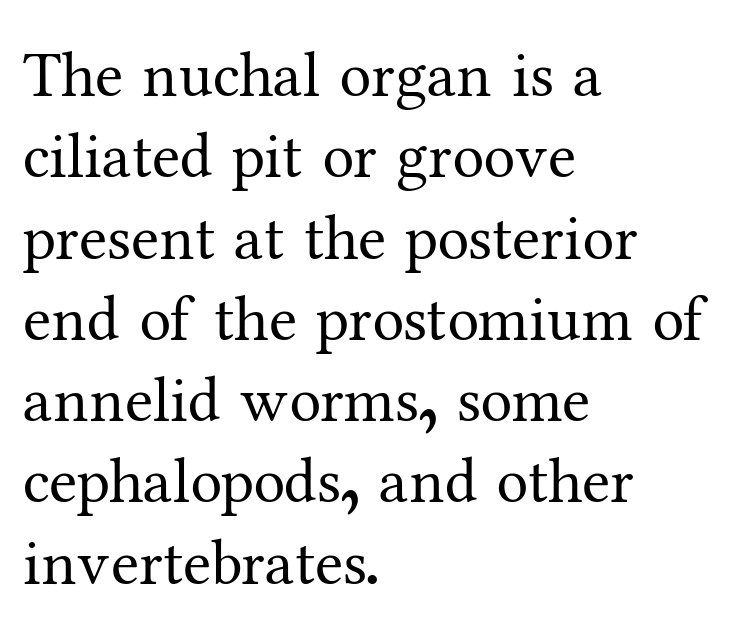
Q: Is the text bold? A: No.
Q: Is the text italic (slanted)? A: No, it is upright.
Q: Is the typeface a serif or a sans-serif typeface? A: Serif.
Q: Is the text underlined? A: No.
Q: How is the paragraph aligned? A: Left-aligned.
Q: Is the spacing between letters normal or unusually wide? A: Normal.
Q: Is the spacing between lines tight, normal or loose? A: Normal.
Q: Width (condensed, normal, or wide)? A: Normal.
Q: Stroke contrast? A: Medium.
Q: x-height? A: Medium.
Q: Monospaced? A: No.
